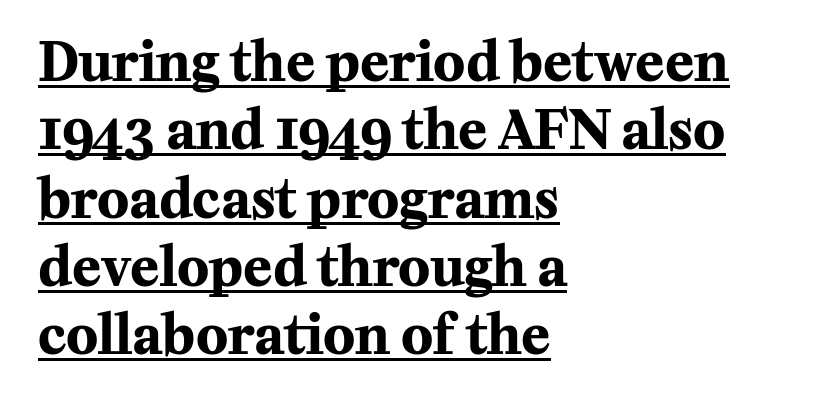
Little horizontal feet cap the strokes, marking this as serif type. Emphasis is given by a line drawn under the lettering. Ordinary non-slanted type is in use. Nobody touched the tracking dial on this one. Strokes here are thick enough to call this a true bold.
